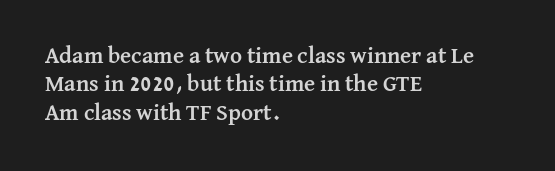
Q: Is the text bold? A: Yes.
Q: Is the text italic (slanted)? A: No, it is upright.
Q: Is the text underlined? A: No.
Q: How is the paragraph aligned? A: Left-aligned.
Q: Is the spacing between letters normal or unusually wide? A: Normal.
